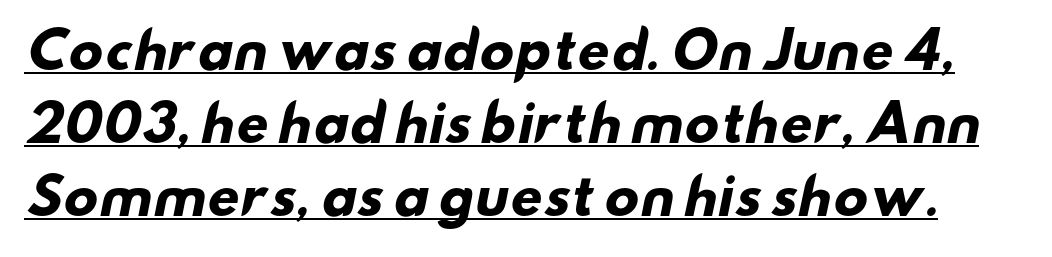
What stands out about the letter spacing? Nothing — it is the standard amount. You can tell from the bare stems that sans-serif type was used. Character widths vary here, with narrow letters taking less room than wide ones. The glyphs have the mass of a bold cut. The sample's only ornament is a line tracing under the words. Interline gaps are of average width in this sample.
